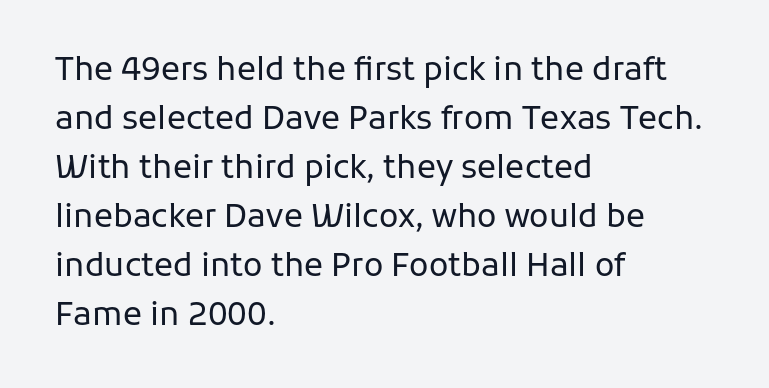
{"serif": "no", "italic": "no", "bold": "no", "weight": "regular", "width": "normal", "stroke_contrast": "low", "x_height": "medium", "monospaced": "no", "underline": "no", "align": "left", "line_spacing": "normal", "line_spacing_ratio": 1.53, "letter_spacing": "normal", "letter_spacing_em": 0.0, "glyph_px": 32}
